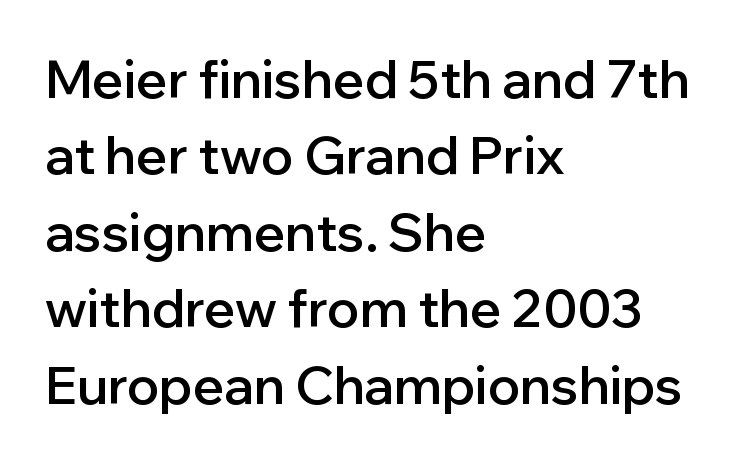
{"serif": "no", "italic": "no", "bold": "semi", "weight": "semibold", "width": "normal", "stroke_contrast": "low", "x_height": "medium", "monospaced": "no", "underline": "no", "align": "left", "line_spacing": "normal", "line_spacing_ratio": 1.47, "letter_spacing": "normal", "letter_spacing_em": 0.0, "glyph_px": 52}
